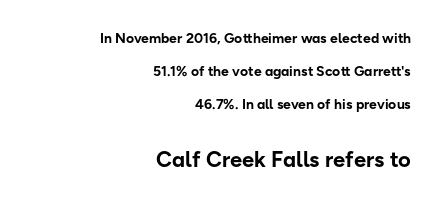
{"italic": "no", "bold": "yes", "underline": "no", "align": "right", "line_spacing": "loose", "line_spacing_ratio": 2.37, "letter_spacing": "normal", "letter_spacing_em": 0.0, "larger_block": "second", "size_ratio": 1.57, "glyph_px": 22}
